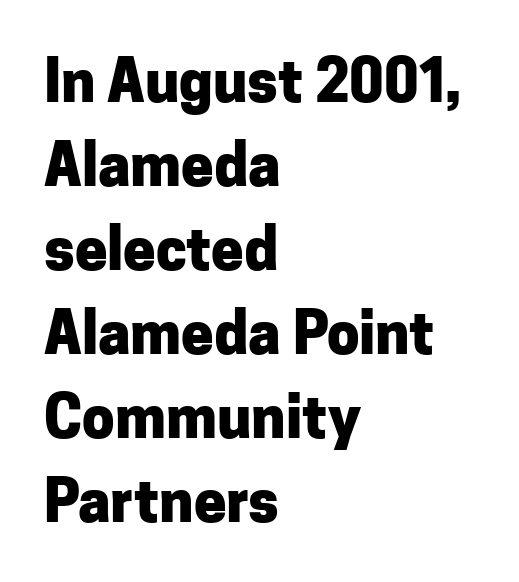
Regarding serifs, this sample does without them. The space between consecutive lines is moderate. A full-strength bold gives these letters their thick strokes. Each line starts at the same left margin while the right side varies. The passage shown is typed in a proportional face where columns would drift.
